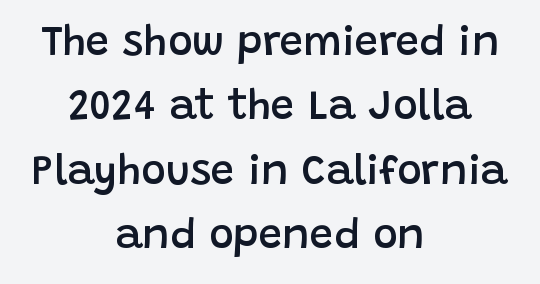
The font's upright variant was chosen for this text. Here the glyphs are tracked normally, forming tight word shapes. The passage shown is semibold, sitting just below true bold. A normal amount of white space separates one row of letters from the next. The type family on display is of the sans-serif kind.
